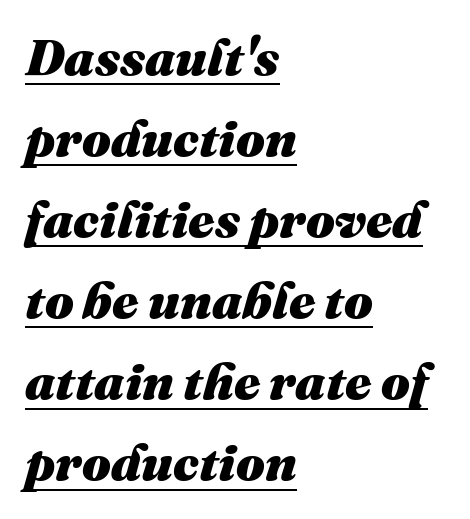
Q: Is the text bold? A: Yes.
Q: Is the text italic (slanted)? A: Yes, it leans right by about 16 degrees.
Q: Is the text underlined? A: Yes.
Q: How is the paragraph aligned? A: Left-aligned.
Q: Is the spacing between letters normal or unusually wide? A: Normal.
Q: Is the spacing between lines tight, normal or loose? A: Normal.
Q: Width (condensed, normal, or wide)? A: Normal.
Q: Stroke contrast? A: Medium.
Q: x-height? A: Medium.
Q: Monospaced? A: No.
